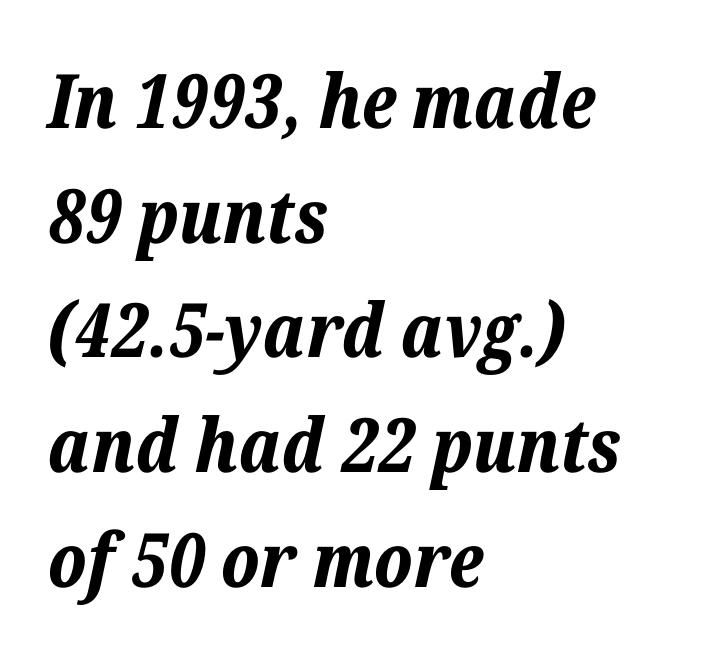
Is this a fixed-width face? No — the glyphs have proportional, varying widths. Set as a true bold cut, around the 700 mark. Slant detected: the letters are inclined. Inter-character spacing is left at the font's built-in metrics. Compared with a centered layout, this one pins lines to the left instead.
